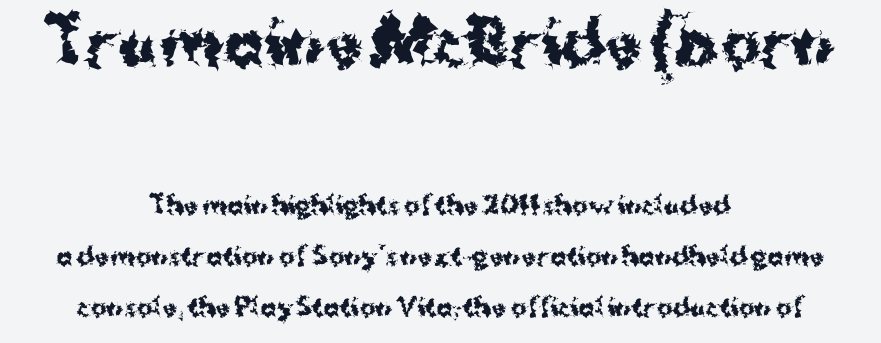
{"serif": "no", "italic": "no", "bold": "yes", "weight": "bold", "width": "normal", "stroke_contrast": "medium", "x_height": "medium", "monospaced": "no", "underline": "no", "align": "center", "line_spacing": "loose", "line_spacing_ratio": 2.13, "letter_spacing": "normal", "letter_spacing_em": 0.0, "larger_block": "first", "size_ratio": 2.5, "glyph_px": 60}
